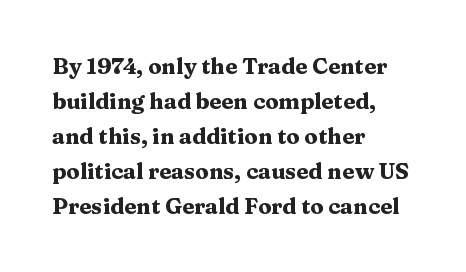
Q: Is the text bold? A: Yes.
Q: Is the text italic (slanted)? A: No, it is upright.
Q: Is the text underlined? A: No.
Q: How is the paragraph aligned? A: Left-aligned.
Q: Is the spacing between letters normal or unusually wide? A: Normal.
Q: Is the spacing between lines tight, normal or loose? A: Normal.
